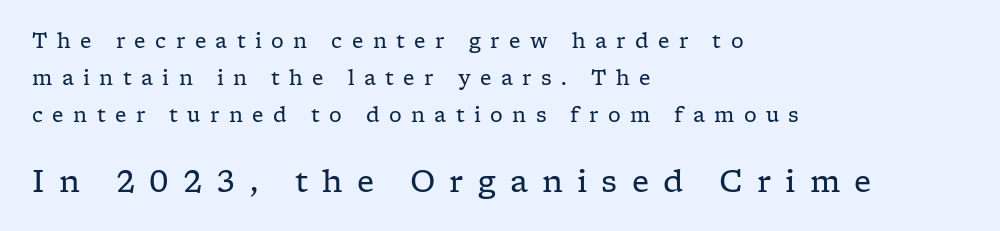
{"serif": "yes", "italic": "no", "bold": "no", "weight": "regular", "width": "wide", "stroke_contrast": "low", "x_height": "medium", "monospaced": "no", "underline": "no", "align": "left", "line_spacing_ratio": 1.86, "letter_spacing": "wide", "letter_spacing_em": 0.47, "larger_block": "second", "size_ratio": 1.5, "glyph_px": 30}
